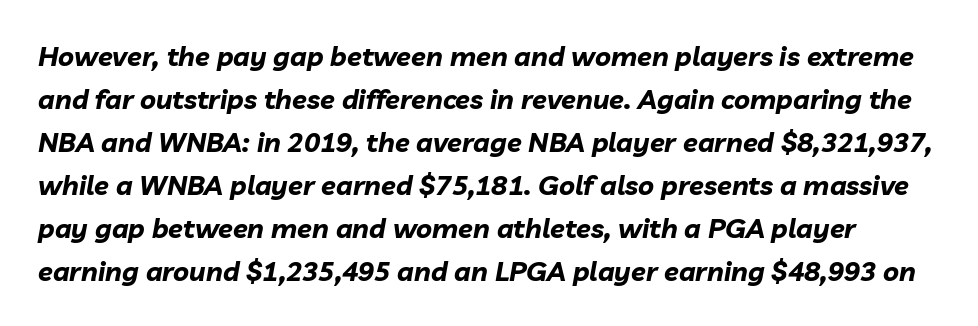
{"italic": "yes", "lean": "right", "slant_degrees": 10, "bold": "yes", "underline": "no", "line_spacing": "normal", "line_spacing_ratio": 1.59, "letter_spacing": "normal", "letter_spacing_em": 0.0, "glyph_px": 27}
